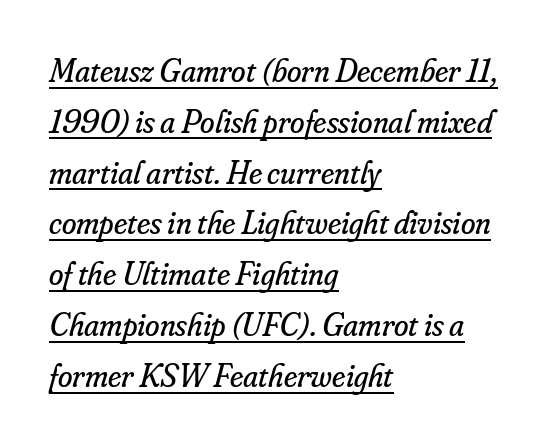
Evenly set lines give the paragraph a standard silhouette. Between one letter and the next there's only the usual sliver of space. Every row of glyphs begins at an identical x-position on the left. No extra ink here — the face is not bold. It's the slanting kind of type. Caption: lettering with a line underneath.
